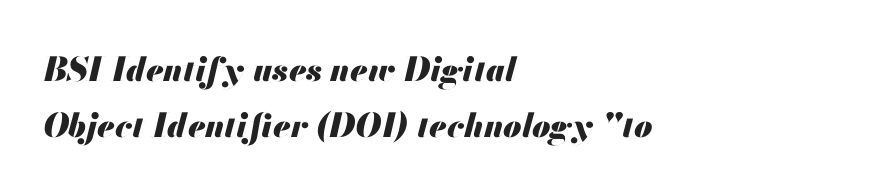
The image shows 33 px heavy type, italic (leaning right); set left-aligned, line spacing 1.71x, normal letter spacing, not underlined; medium stroke contrast and a small x-height.
